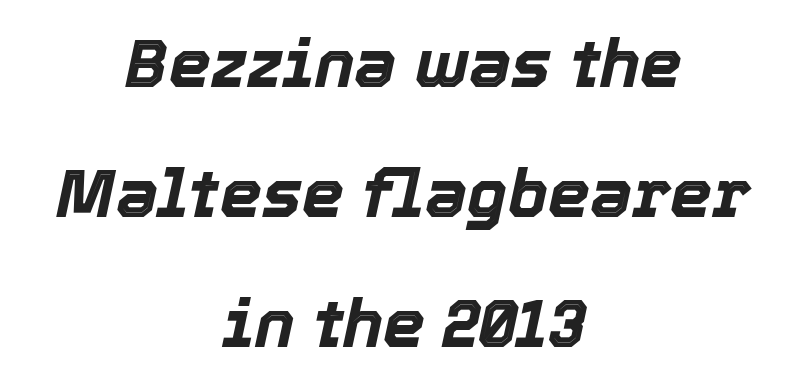
Q: Is the text bold? A: Yes.
Q: Is the text italic (slanted)? A: Yes, it leans right by about 12 degrees.
Q: Is the text underlined? A: No.
Q: How is the paragraph aligned? A: Centered.
Q: Is the spacing between letters normal or unusually wide? A: Normal.
Q: Is the spacing between lines tight, normal or loose? A: Loose.
Q: Width (condensed, normal, or wide)? A: Normal.
Q: x-height? A: Medium.
Q: Monospaced? A: No.
